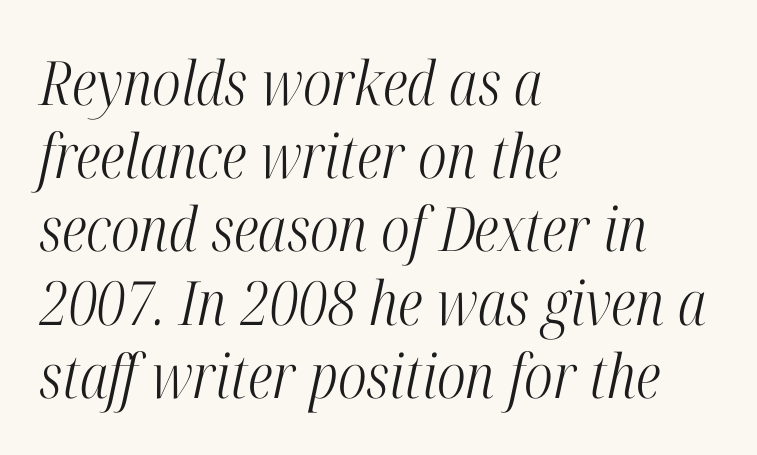
The image shows 61 px light, condensed serif type, italic (leaning right); set left-aligned, line spacing 1.2x, normal letter spacing, not underlined; high stroke contrast and a medium x-height.
